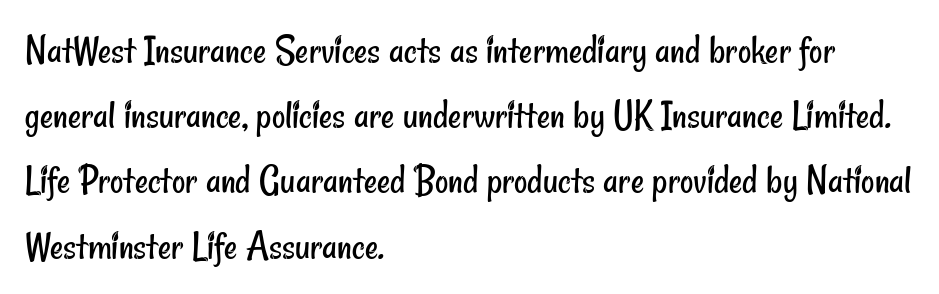
{"serif": "no", "bold": "no", "weight": "regular", "width": "condensed", "stroke_contrast": "low", "x_height": "small", "monospaced": "no", "underline": "no", "align": "left", "line_spacing": "normal", "line_spacing_ratio": 1.59, "letter_spacing": "normal", "letter_spacing_em": 0.0, "glyph_px": 41}
